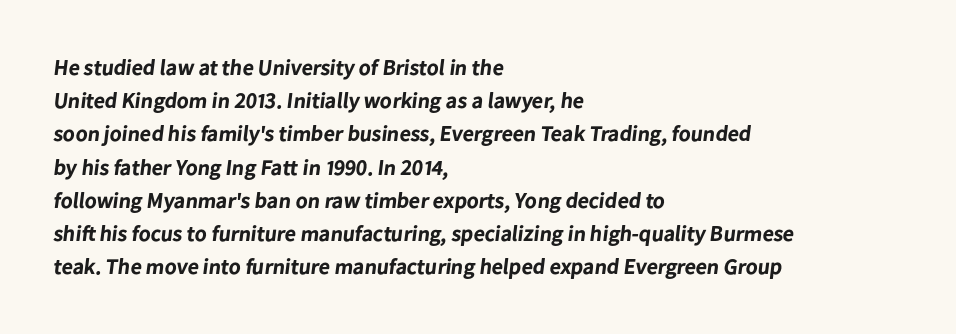
Where is the straight margin? On the left. Each row of text sits above clean, open space. Leading matches the norm, producing a regular column. The letters are bold, with thick, heavy strokes.
